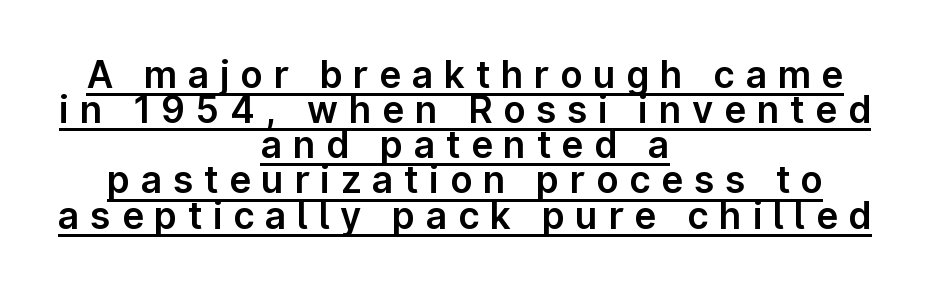
If you measured baseline to baseline, you'd find a short distance. This rendering uses center alignment, leaving both contours irregular but symmetric. A typesetter would call this heavily tracked-out type. This sample has the flowing, uneven cadence of proportional lettering. Unlike italic type, these characters show no tilt at all. You can tell from the bare stems that sans-serif type was used.
